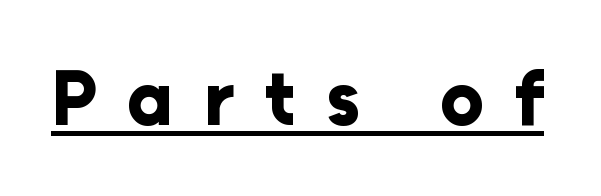
Q: Is the text bold? A: Yes.
Q: Is the text italic (slanted)? A: No, it is upright.
Q: Is the typeface a serif or a sans-serif typeface? A: Sans-serif.
Q: Is the text underlined? A: Yes.
Q: Is the spacing between letters normal or unusually wide? A: Unusually wide.
Q: Width (condensed, normal, or wide)? A: Normal.
Q: Stroke contrast? A: Low.
Q: x-height? A: Medium.
Q: Monospaced? A: No.
